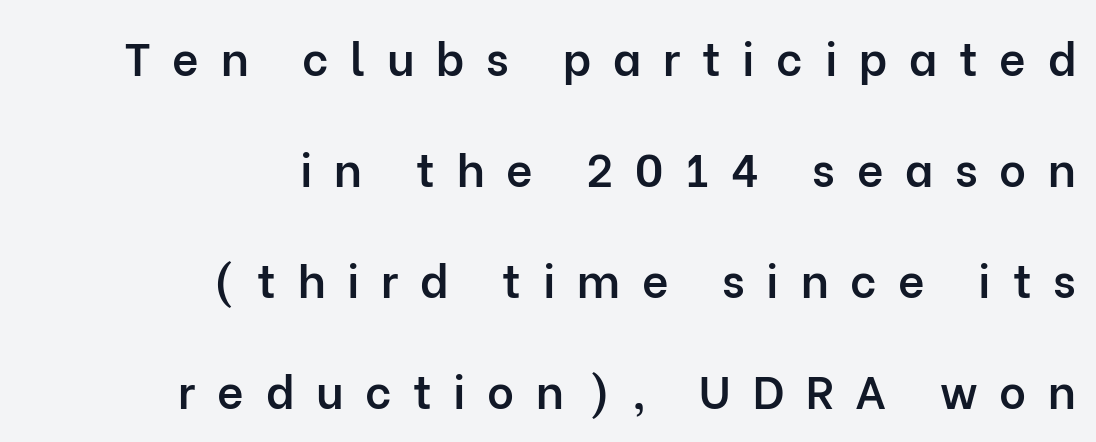
Q: Is the text bold? A: Semi-bold.
Q: Is the text italic (slanted)? A: No, it is upright.
Q: Is the typeface a serif or a sans-serif typeface? A: Sans-serif.
Q: Is the text underlined? A: No.
Q: How is the paragraph aligned? A: Right-aligned.
Q: Is the spacing between letters normal or unusually wide? A: Unusually wide.
Q: Is the spacing between lines tight, normal or loose? A: Loose.
Q: Width (condensed, normal, or wide)? A: Normal.
Q: Stroke contrast? A: Low.
Q: x-height? A: Medium.
Q: Monospaced? A: No.
